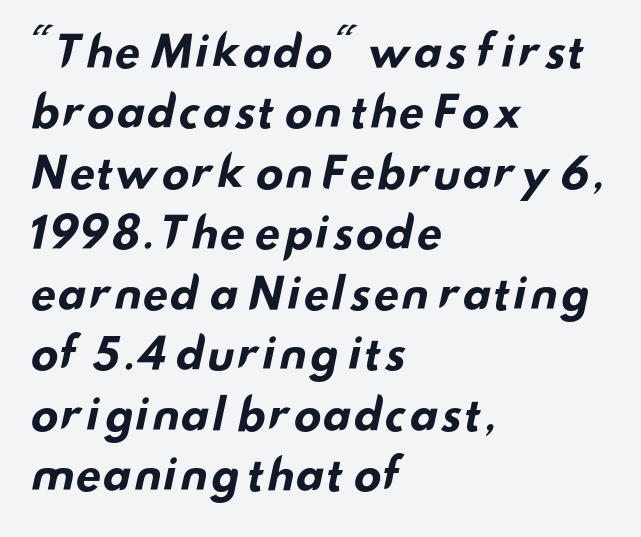
{"serif": "no", "bold": "yes", "weight": "bold", "width": "wide", "stroke_contrast": "low", "x_height": "small", "monospaced": "no", "underline": "no", "align": "left", "line_spacing": "normal", "line_spacing_ratio": 1.44, "letter_spacing": "normal", "letter_spacing_em": 0.0, "glyph_px": 42}
